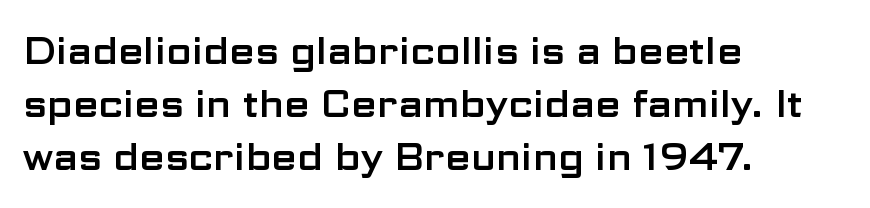
If you measured baseline to baseline, you'd find a middling distance. Varying glyph widths throughout — classic text-font behaviour. Tall strokes in this sample are plumb rather than angled. Anything drawn beneath the words? Only blank space. The glyphs in this specimen are sans serif.
